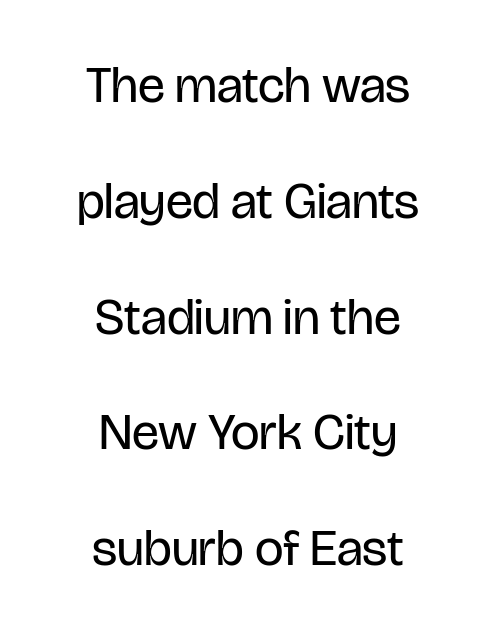
Q: Is the text bold? A: No.
Q: Is the text italic (slanted)? A: No, it is upright.
Q: Is the typeface a serif or a sans-serif typeface? A: Sans-serif.
Q: Is the text underlined? A: No.
Q: How is the paragraph aligned? A: Centered.
Q: Is the spacing between letters normal or unusually wide? A: Normal.
Q: Is the spacing between lines tight, normal or loose? A: Loose.
Q: Width (condensed, normal, or wide)? A: Condensed.
Q: Stroke contrast? A: Low.
Q: x-height? A: Large.
Q: Monospaced? A: No.
